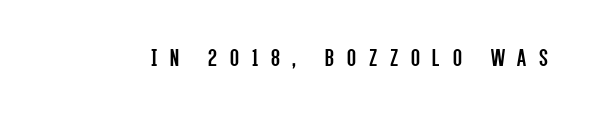
Each stroke keeps to a modest, everyday thickness or less. Letter spacing: wide. The string is rendered with underlining switched off. A typesetter would mark this as roman, not italic.
